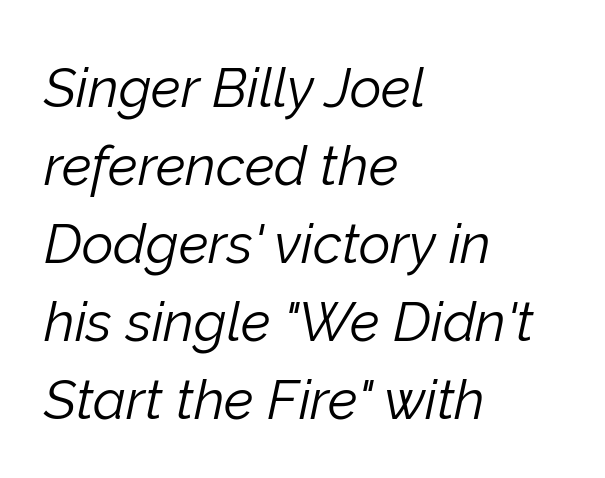
Varying glyph widths throughout — classic text-font behaviour. The strokes carry an ordinary text weight at most. Every character sits at an angle, as italics do. Inter-character spacing is left at the font's built-in metrics.
